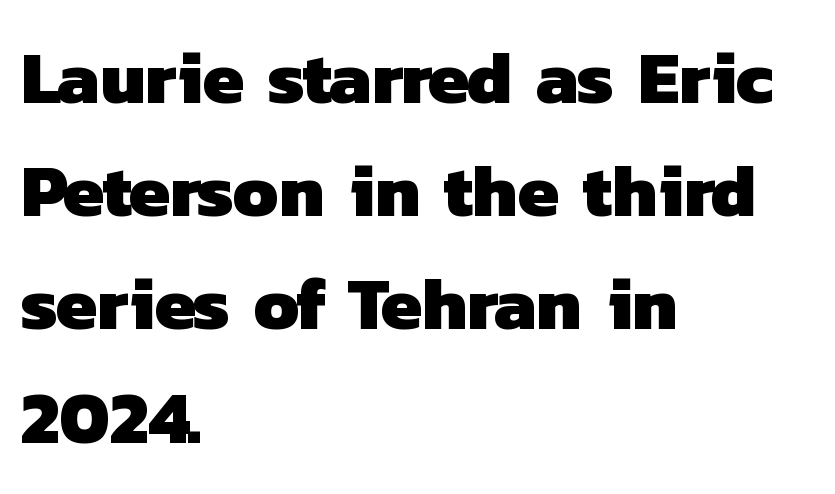
The image shows 74 px heavy sans-serif type; set left-aligned, normal line spacing (1.53x), normal letter spacing, not underlined; low stroke contrast and a medium x-height.
